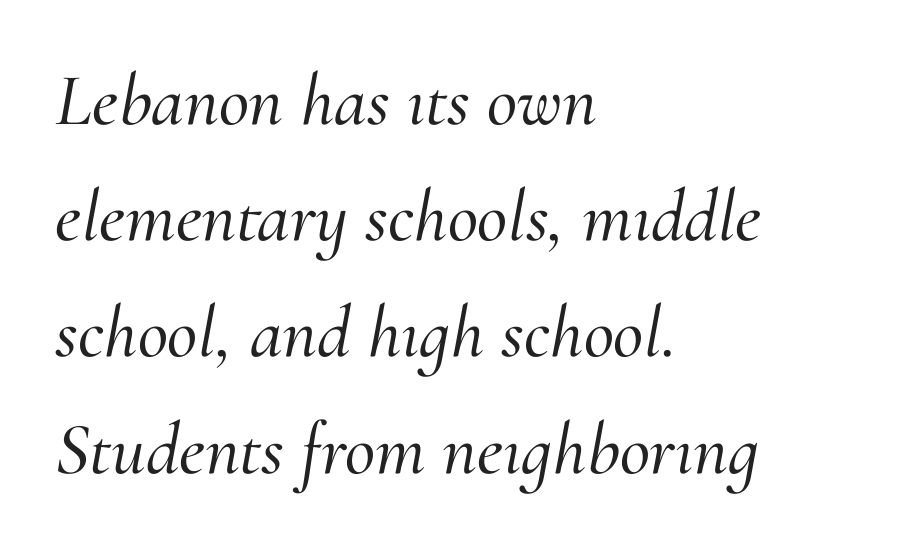
The image shows 74 px serif type, italic (leaning right); set left-aligned, normal line spacing (1.57x), normal letter spacing, not underlined; medium stroke contrast and a small x-height.
